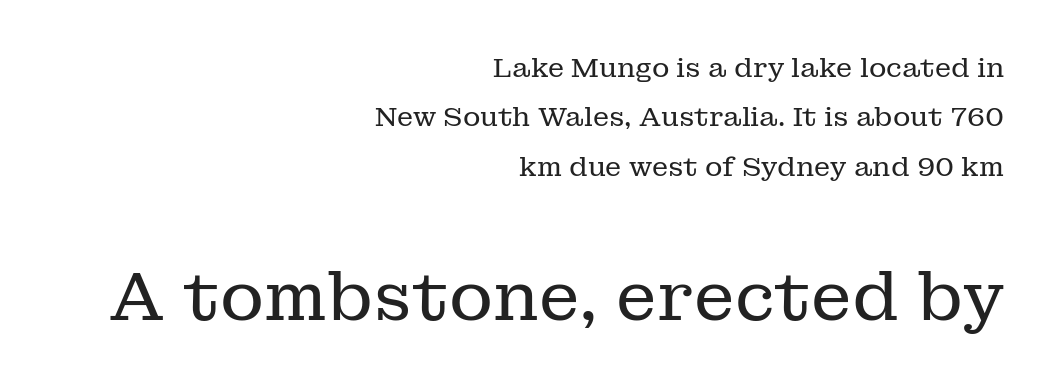
This is serif lettering, the kind often seen in printed books. The tracking reads as untouched default to a designer's eye. This sample is right-justified, so line beginnings fall wherever the words allow. These lines are rendered in a variable-pitch font. This is roman type, the default non-slanted kind. The passage shown is not underscored anywhere.
